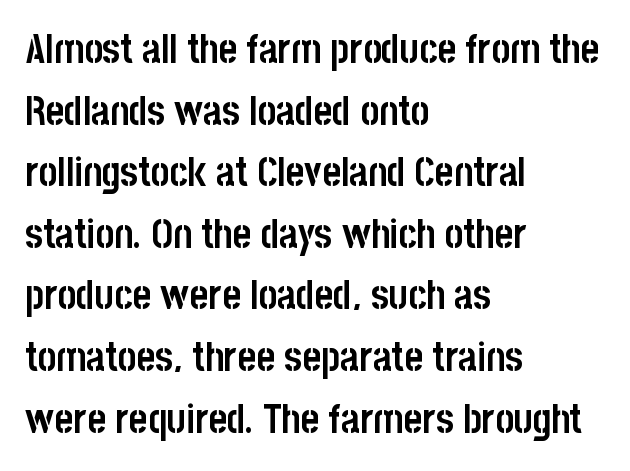
The image shows 40 px semibold, condensed sans-serif type, upright; set left-aligned, normal line spacing (1.54x), normal letter spacing, not underlined; low stroke contrast and a large x-height.
